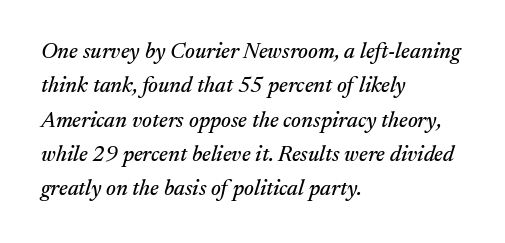
The image shows 22 px text type, italic (leaning right); set left-aligned, normal line spacing (1.56x), normal letter spacing, not underlined.
